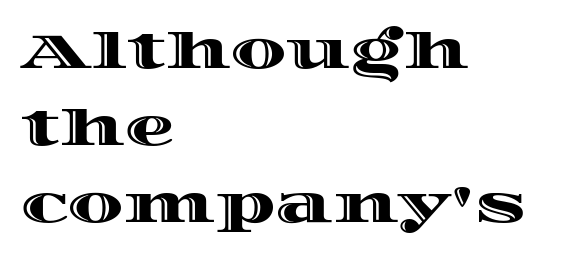
Each row of text sits above clean, open space. You could not count columns in this text — the font is proportionally spaced. Normally led — the rows are evenly, conventionally spaced. Is the letter spacing exaggerated? No — it looks like the ordinary default. One-word summary of the alignment: left.
